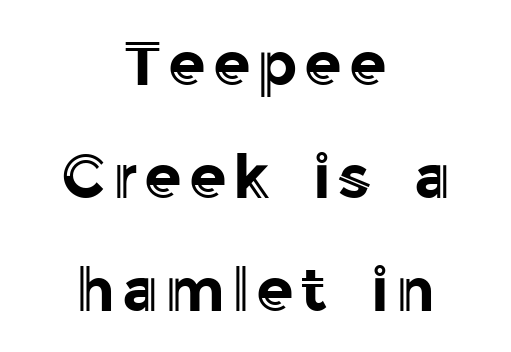
The image shows 61 px text type, upright; set centered, line spacing 1.85x, not underlined; a medium x-height.
